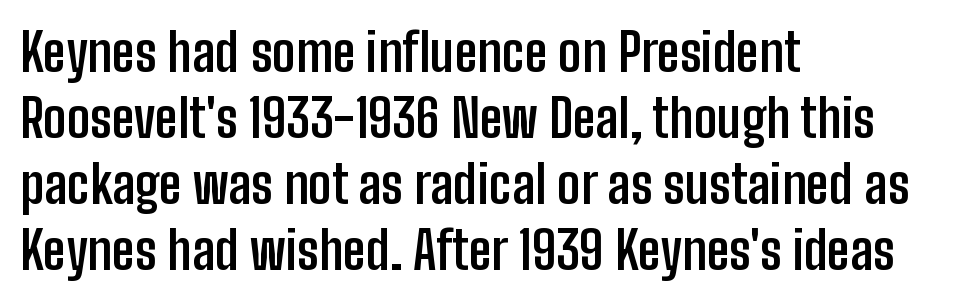
Q: Is the text bold? A: Yes.
Q: Is the text italic (slanted)? A: No, it is upright.
Q: Is the typeface a serif or a sans-serif typeface? A: Sans-serif.
Q: Is the text underlined? A: No.
Q: How is the paragraph aligned? A: Left-aligned.
Q: Is the spacing between letters normal or unusually wide? A: Normal.
Q: Is the spacing between lines tight, normal or loose? A: Normal.
Q: Width (condensed, normal, or wide)? A: Condensed.
Q: Stroke contrast? A: Low.
Q: x-height? A: Medium.
Q: Monospaced? A: No.
